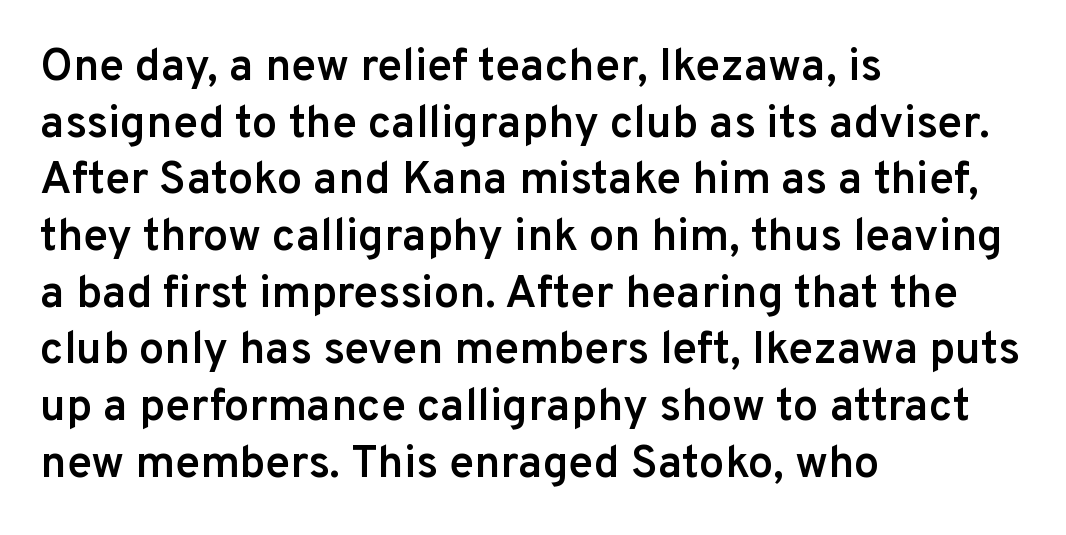
Anything drawn beneath the words? Only blank space. Italic: no, the glyphs are upright roman. The letters are semibold — heavier than regular but short of a full bold. Here the designer chose a conventional face with non-uniform glyph widths. The rows are spaced the way most documents space them. The compositor pushed each line to the left boundary.
